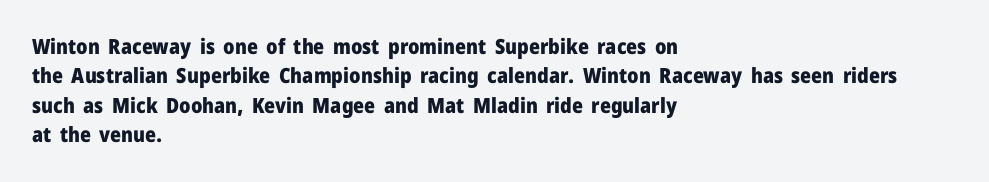
Q: Is the text bold? A: Yes.
Q: Is the text italic (slanted)? A: No, it is upright.
Q: Is the text underlined? A: No.
Q: How is the paragraph aligned? A: Left-aligned.
Q: Is the spacing between letters normal or unusually wide? A: Normal.
Q: Is the spacing between lines tight, normal or loose? A: Normal.
